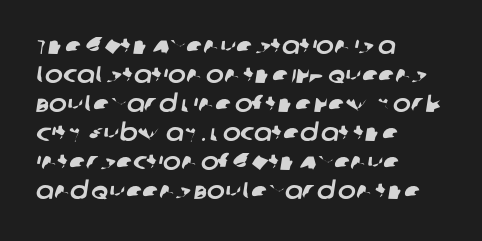
Q: Is the text underlined? A: No.
Q: How is the paragraph aligned? A: Left-aligned.
Q: Is the spacing between letters normal or unusually wide? A: Normal.
